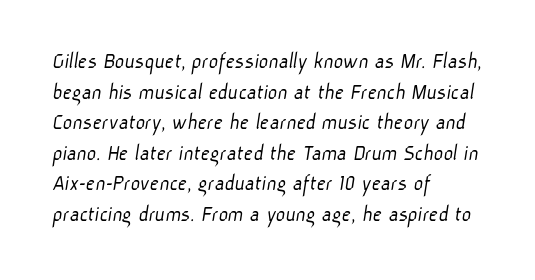
Q: Is the text bold? A: No.
Q: Is the text underlined? A: No.
Q: How is the paragraph aligned? A: Left-aligned.
Q: Is the spacing between letters normal or unusually wide? A: Normal.
Q: Is the spacing between lines tight, normal or loose? A: Normal.
